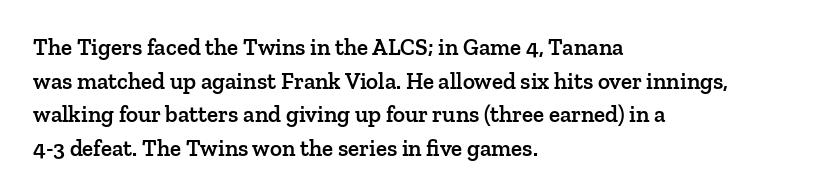
The image shows 23 px text type, upright; set left-aligned, normal line spacing (1.46x), normal letter spacing, not underlined.
